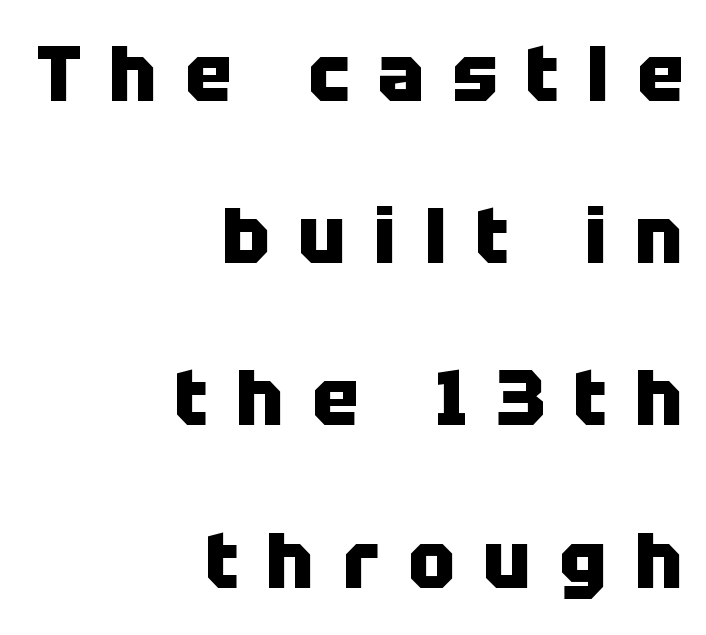
Q: Is the text bold? A: Yes.
Q: Is the text italic (slanted)? A: No, it is upright.
Q: Is the typeface a serif or a sans-serif typeface? A: Sans-serif.
Q: Is the text underlined? A: No.
Q: How is the paragraph aligned? A: Right-aligned.
Q: Is the spacing between letters normal or unusually wide? A: Unusually wide.
Q: Is the spacing between lines tight, normal or loose? A: Loose.
Q: Width (condensed, normal, or wide)? A: Normal.
Q: Stroke contrast? A: Low.
Q: x-height? A: Large.
Q: Monospaced? A: No.
